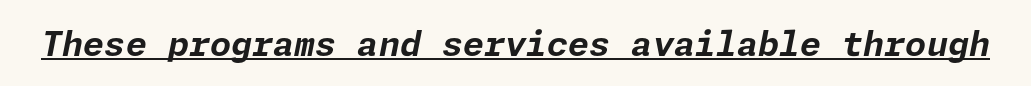
The typesetter has applied underlining to the passage shown. Short note: letters normally spaced. The font's italic variant was chosen for this text. The glyphs have the mass of a bold cut.
